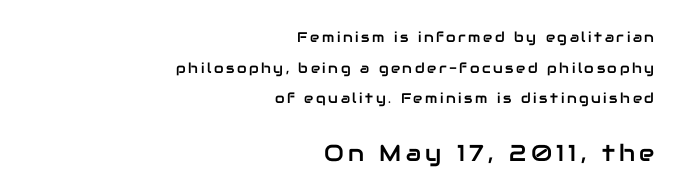
Q: Is the text italic (slanted)? A: No, it is upright.
Q: Is the text underlined? A: No.
Q: How is the paragraph aligned? A: Right-aligned.
Q: Is the spacing between lines tight, normal or loose? A: Loose.
Q: Which block of text is set in a larger size, the first (top) or the second (bottom)? A: The second (bottom) one.
